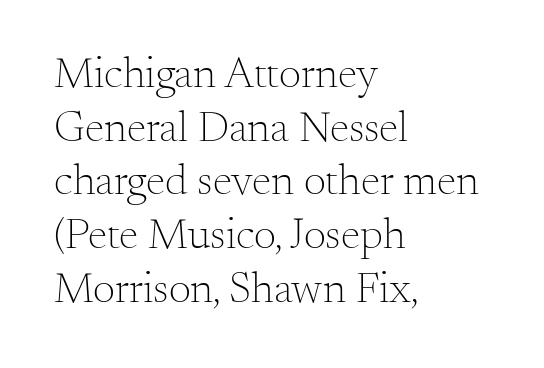
{"serif": "yes", "italic": "no", "bold": "no", "weight": "light", "width": "normal", "stroke_contrast": "medium", "x_height": "small", "monospaced": "no", "underline": "no", "align": "left", "line_spacing_ratio": 1.22, "letter_spacing": "normal", "letter_spacing_em": 0.0, "glyph_px": 44}
